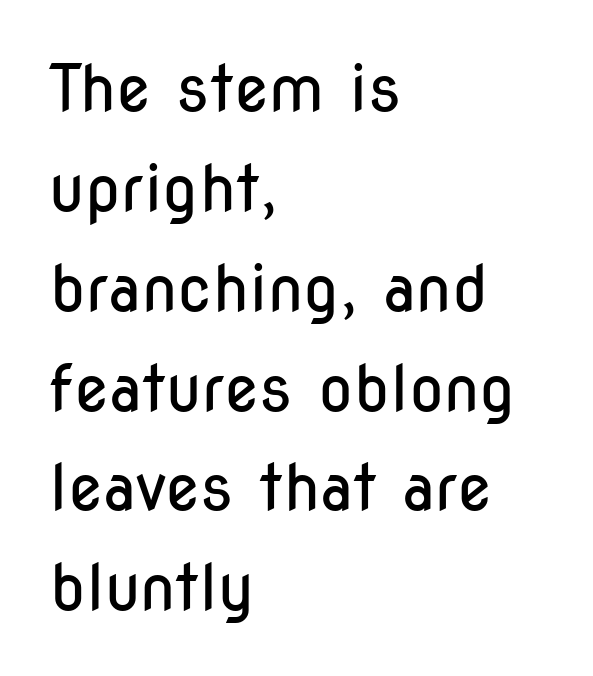
The image shows 64 px regular-weight, condensed sans-serif type, upright; set left-aligned, normal line spacing (1.56x), normal letter spacing, not underlined; low stroke contrast and a medium x-height.
